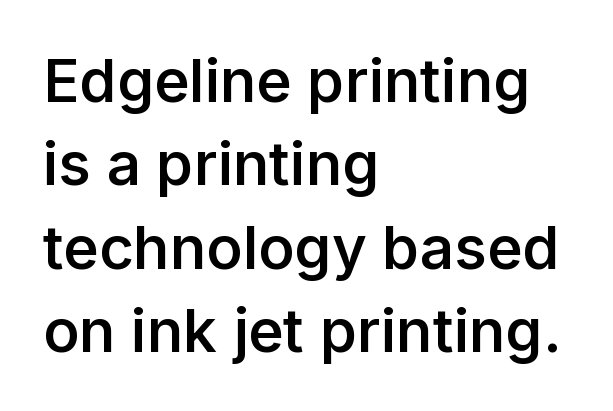
Q: Is the text bold? A: Semi-bold.
Q: Is the text italic (slanted)? A: No, it is upright.
Q: Is the typeface a serif or a sans-serif typeface? A: Sans-serif.
Q: Is the text underlined? A: No.
Q: How is the paragraph aligned? A: Left-aligned.
Q: Is the spacing between letters normal or unusually wide? A: Normal.
Q: Is the spacing between lines tight, normal or loose? A: Normal.
Q: Width (condensed, normal, or wide)? A: Normal.
Q: Stroke contrast? A: Low.
Q: x-height? A: Medium.
Q: Monospaced? A: No.
